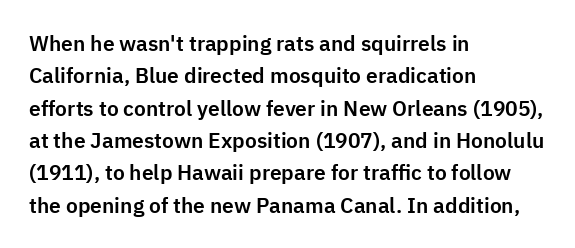
Q: Is the text italic (slanted)? A: No, it is upright.
Q: Is the text underlined? A: No.
Q: How is the paragraph aligned? A: Left-aligned.
Q: Is the spacing between letters normal or unusually wide? A: Normal.
Q: Is the spacing between lines tight, normal or loose? A: Normal.
